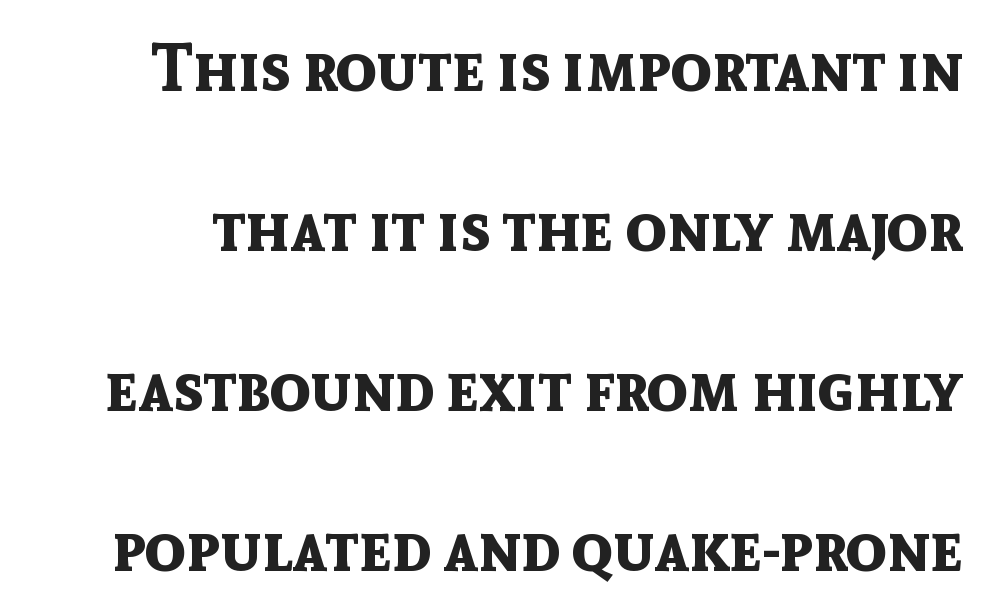
{"serif": "no", "italic": "no", "bold": "yes", "weight": "bold", "width": "normal", "x_height": "medium", "monospaced": "no", "underline": "no", "line_spacing": "loose", "line_spacing_ratio": 2.39, "letter_spacing": "normal", "letter_spacing_em": 0.0, "glyph_px": 67}
